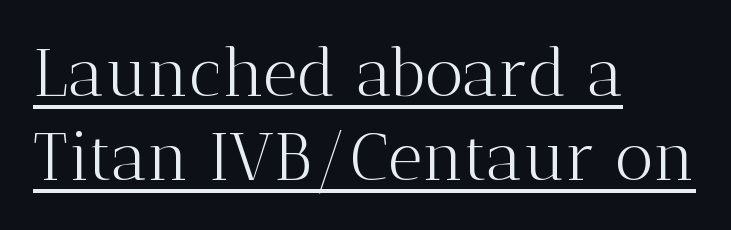
The image shows 67 px light serif type, upright; set left-aligned, normal line spacing (1.25x), normal letter spacing, underlined; medium stroke contrast and a medium x-height.
